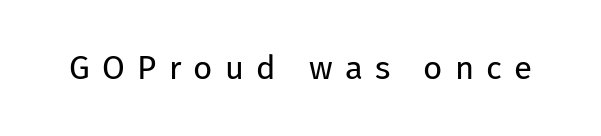
{"serif": "no", "italic": "no", "bold": "no", "weight": "regular", "width": "normal", "stroke_contrast": "low", "x_height": "medium", "monospaced": "no", "underline": "no", "letter_spacing": "wide", "letter_spacing_em": 0.37, "glyph_px": 33}
